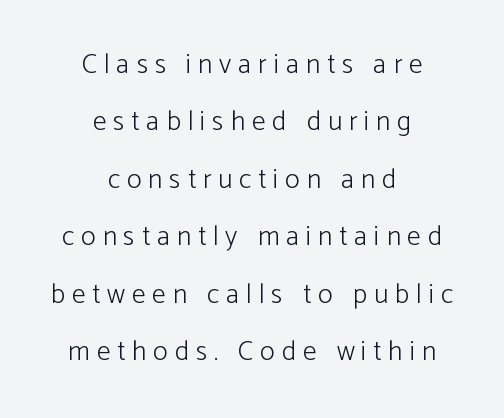
Q: Is the text bold? A: No.
Q: Is the text italic (slanted)? A: No, it is upright.
Q: Is the typeface a serif or a sans-serif typeface? A: Sans-serif.
Q: Is the text underlined? A: No.
Q: How is the paragraph aligned? A: Centered.
Q: Is the spacing between letters normal or unusually wide? A: Unusually wide.
Q: Is the spacing between lines tight, normal or loose? A: Loose.
Q: Width (condensed, normal, or wide)? A: Normal.
Q: Stroke contrast? A: Low.
Q: x-height? A: Medium.
Q: Monospaced? A: No.
